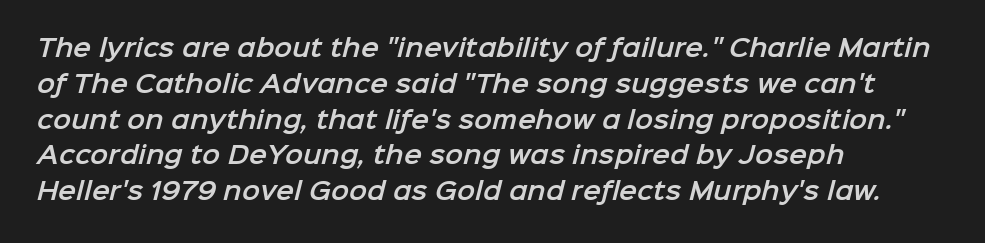
Check the space under the baseline: it is left empty. Successive baselines arrive at the customary interval. No extra tracking has been applied to these lines. The paragraph has a hard left edge and a soft right edge.
